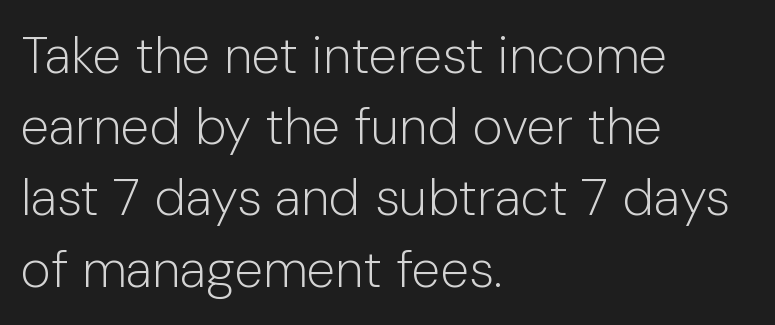
{"serif": "no", "italic": "no", "bold": "no", "weight": "light", "width": "normal", "stroke_contrast": "low", "x_height": "medium", "monospaced": "no", "underline": "no", "align": "left", "line_spacing": "normal", "line_spacing_ratio": 1.37, "letter_spacing": "normal", "letter_spacing_em": 0.0, "glyph_px": 52}
